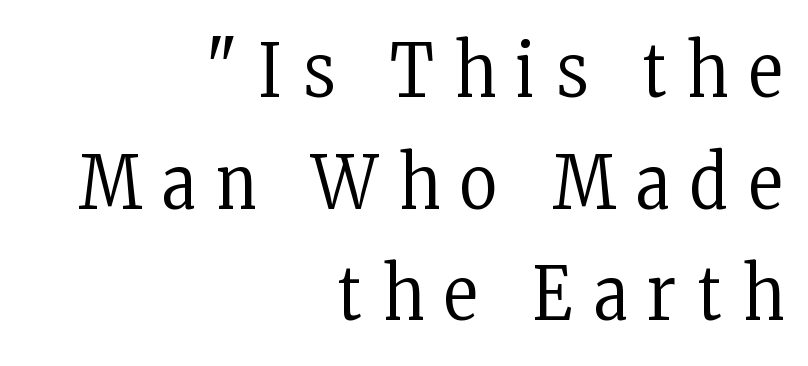
The image shows 73 px regular-weight, condensed serif type, upright; set right-aligned, normal line spacing (1.53x), unusually wide letter spacing (+0.29 em), not underlined; low stroke contrast and a medium x-height.
